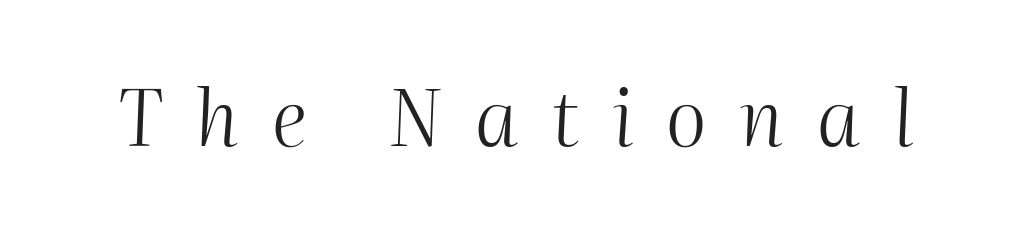
These lines are rendered in a variable-pitch font. This reads as an unemphasized weight, regular at the heaviest. The text carries the slant typical of an italic or oblique font. The tracking jumps out immediately: characters are airy and widely separated.
